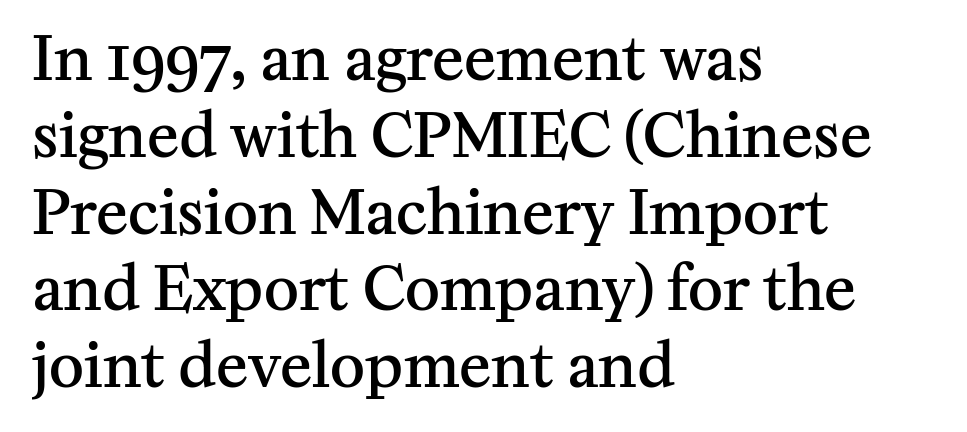
Lines of text with bare space underneath. The lines in this sample share a left origin and differ only in where they stop. Vertical strokes here are truly vertical. The rendering keeps characters at their native spacing. The passage shown stacks its lines at a standard gap.
